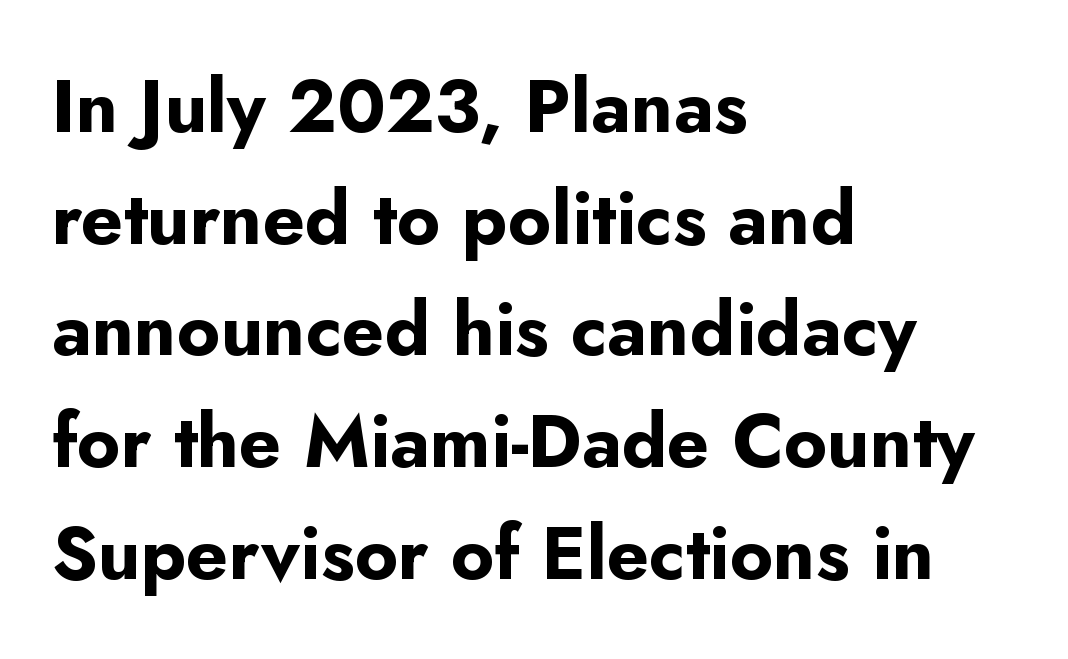
The image shows 74 px bold sans-serif type, upright; set left-aligned, normal line spacing (1.51x), normal letter spacing, not underlined; low stroke contrast and a small x-height.
